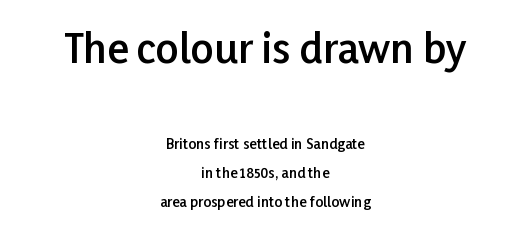
Q: Is the text bold? A: Semi-bold.
Q: Is the text italic (slanted)? A: No, it is upright.
Q: Is the typeface a serif or a sans-serif typeface? A: Sans-serif.
Q: Is the text underlined? A: No.
Q: How is the paragraph aligned? A: Centered.
Q: Is the spacing between letters normal or unusually wide? A: Normal.
Q: Is the spacing between lines tight, normal or loose? A: Loose.
Q: Which block of text is set in a larger size, the first (top) or the second (bottom)? A: The first (top) one.
Q: Width (condensed, normal, or wide)? A: Normal.
Q: Stroke contrast? A: Low.
Q: x-height? A: Medium.
Q: Monospaced? A: No.
